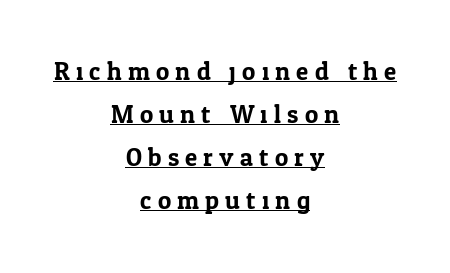
The letters are spread apart with noticeably loose tracking. The lines in this sample share a center point and differ in where they start and stop. In terms of posture, this sample is upright. Descenders here cross a horizontal rule under the line.
